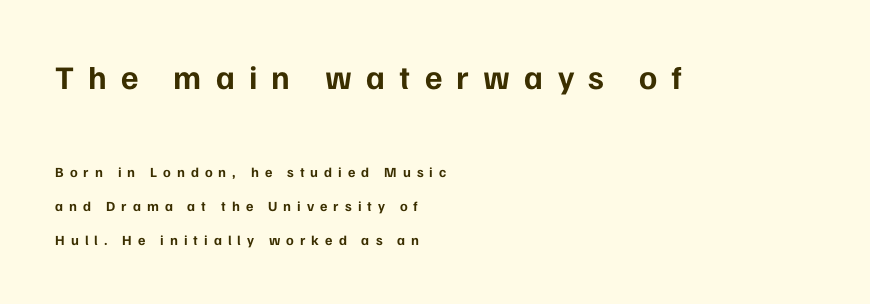
{"serif": "no", "italic": "no", "bold": "yes", "weight": "bold", "width": "normal", "stroke_contrast": "low", "x_height": "medium", "monospaced": "no", "underline": "no", "align": "left", "line_spacing": "loose", "line_spacing_ratio": 2.43, "letter_spacing": "wide", "letter_spacing_em": 0.43, "larger_block": "first", "size_ratio": 2.36, "glyph_px": 33}
